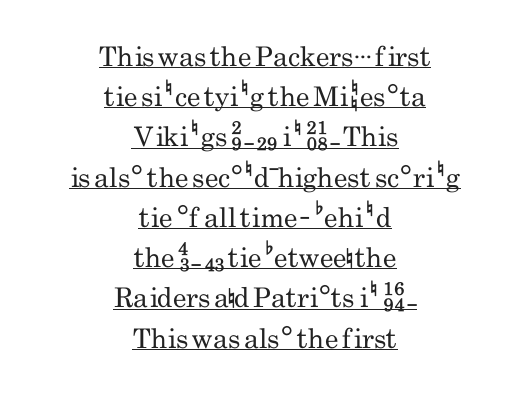
Q: Is the text bold? A: No.
Q: Is the text italic (slanted)? A: No, it is upright.
Q: Is the text underlined? A: Yes.
Q: How is the paragraph aligned? A: Centered.
Q: Is the spacing between letters normal or unusually wide? A: Normal.
Q: Is the spacing between lines tight, normal or loose? A: Normal.
